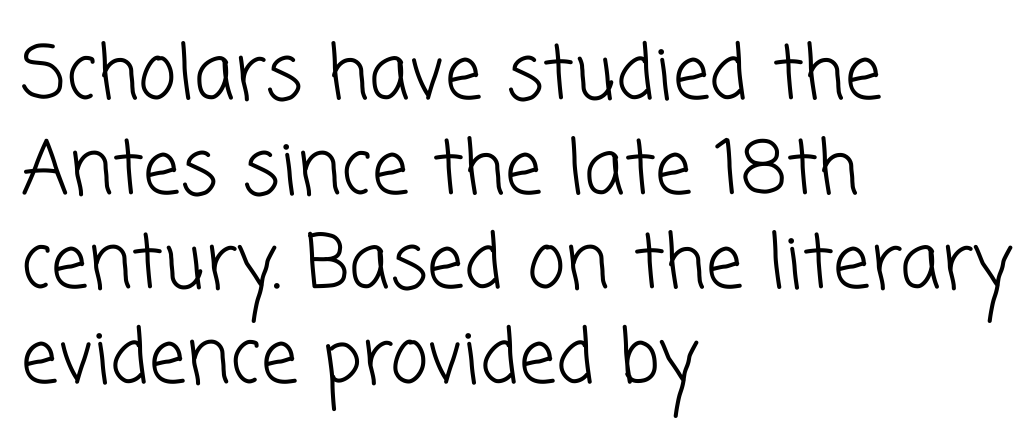
Note the varied advance widths — an 'i' is clearly narrower than an 'm'. Glance below the letters and you will spot only blank space. Default kerning and tracking; the words read as compact shapes. Stems here are at most as thick as an everyday book face. Serifs: no, the terminals of the letterforms are clean. These lines are set flush left with a ragged right edge.
